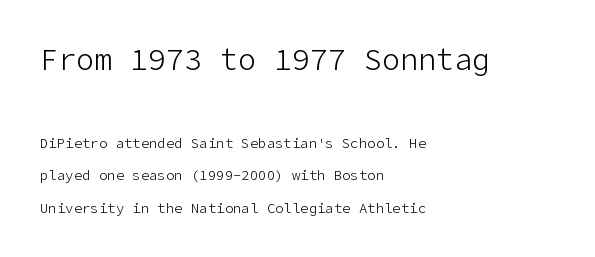
Q: Is the text bold? A: No.
Q: Is the text italic (slanted)? A: No, it is upright.
Q: Is the typeface a serif or a sans-serif typeface? A: Sans-serif.
Q: Is the text underlined? A: No.
Q: How is the paragraph aligned? A: Left-aligned.
Q: Is the spacing between letters normal or unusually wide? A: Normal.
Q: Is the spacing between lines tight, normal or loose? A: Loose.
Q: Which block of text is set in a larger size, the first (top) or the second (bottom)? A: The first (top) one.
Q: Width (condensed, normal, or wide)? A: Normal.
Q: Stroke contrast? A: Low.
Q: x-height? A: Medium.
